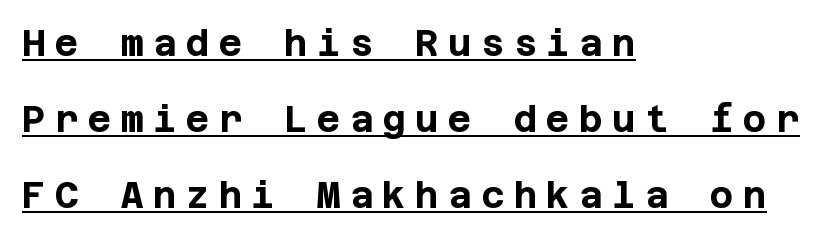
{"serif": "no", "italic": "no", "bold": "yes", "weight": "bold", "width": "normal", "stroke_contrast": "low", "x_height": "large", "underline": "yes", "align": "left", "line_spacing": "loose", "line_spacing_ratio": 2.11, "letter_spacing": "wide", "letter_spacing_em": 0.26, "glyph_px": 36}
